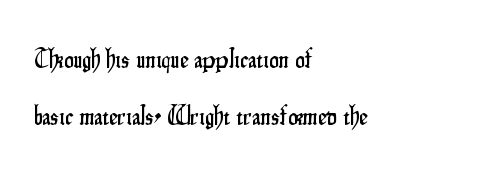
The image shows 27 px text type, upright; set left-aligned, loose line spacing (2.11x), normal letter spacing, not underlined.
